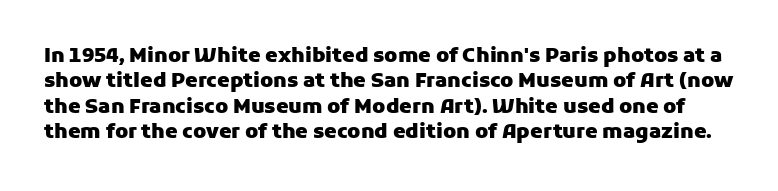
Is there any slant? The stems are plumb. Each row of text sits above clean, open space. Its strokes are broad and dark, the hallmark of bold type. Tracking value appears to be zero — textbook default spacing. Line spacing here is normal.
